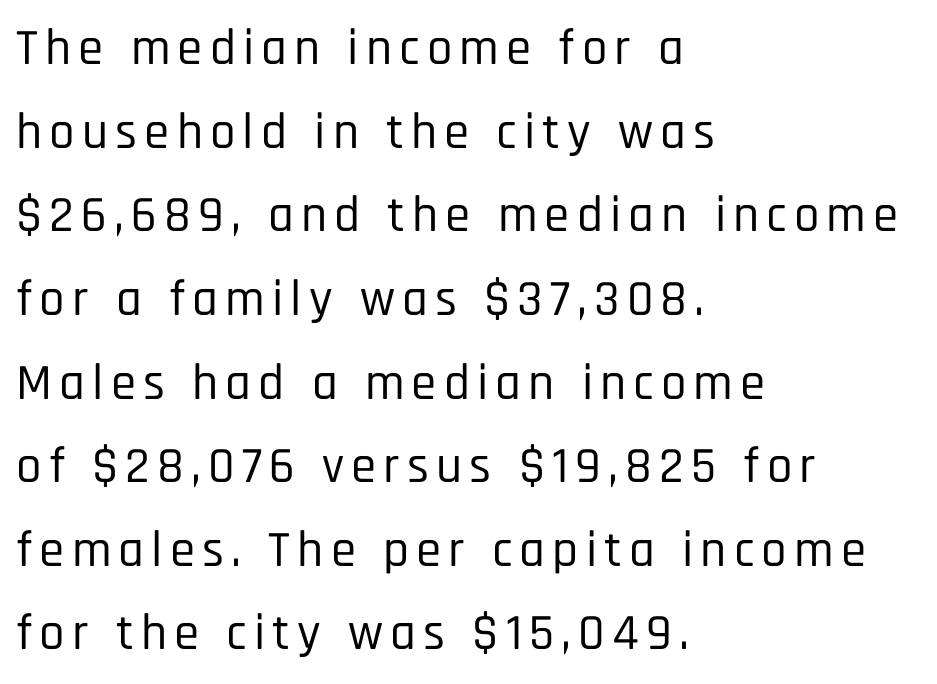
Q: Is the text italic (slanted)? A: No, it is upright.
Q: Is the typeface a serif or a sans-serif typeface? A: Sans-serif.
Q: Is the text underlined? A: No.
Q: How is the paragraph aligned? A: Left-aligned.
Q: Is the spacing between lines tight, normal or loose? A: Normal.
Q: Width (condensed, normal, or wide)? A: Condensed.
Q: Stroke contrast? A: Low.
Q: x-height? A: Large.
Q: Monospaced? A: No.
